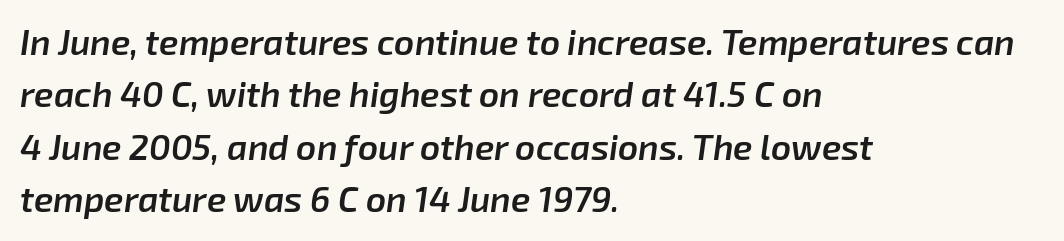
Q: Is the text bold? A: Semi-bold.
Q: Is the text italic (slanted)? A: Yes, it leans right by about 8 degrees.
Q: Is the text underlined? A: No.
Q: How is the paragraph aligned? A: Left-aligned.
Q: Is the spacing between letters normal or unusually wide? A: Normal.
Q: Is the spacing between lines tight, normal or loose? A: Normal.
Q: Width (condensed, normal, or wide)? A: Normal.
Q: Stroke contrast? A: Low.
Q: x-height? A: Medium.
Q: Monospaced? A: No.
